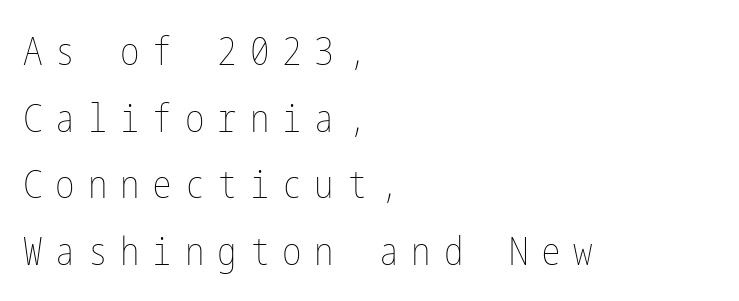
Q: Is the text bold? A: No.
Q: Is the text italic (slanted)? A: No, it is upright.
Q: Is the text underlined? A: No.
Q: How is the paragraph aligned? A: Left-aligned.
Q: Is the spacing between letters normal or unusually wide? A: Unusually wide.
Q: Width (condensed, normal, or wide)? A: Condensed.
Q: Stroke contrast? A: Low.
Q: x-height? A: Medium.
